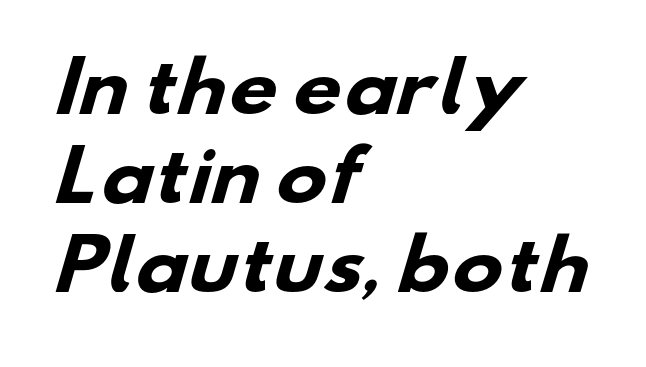
{"serif": "no", "bold": "yes", "weight": "heavy", "width": "wide", "stroke_contrast": "low", "x_height": "small", "monospaced": "no", "underline": "no", "align": "left", "line_spacing": "normal", "line_spacing_ratio": 1.31, "letter_spacing": "normal", "letter_spacing_em": 0.0, "glyph_px": 68}
